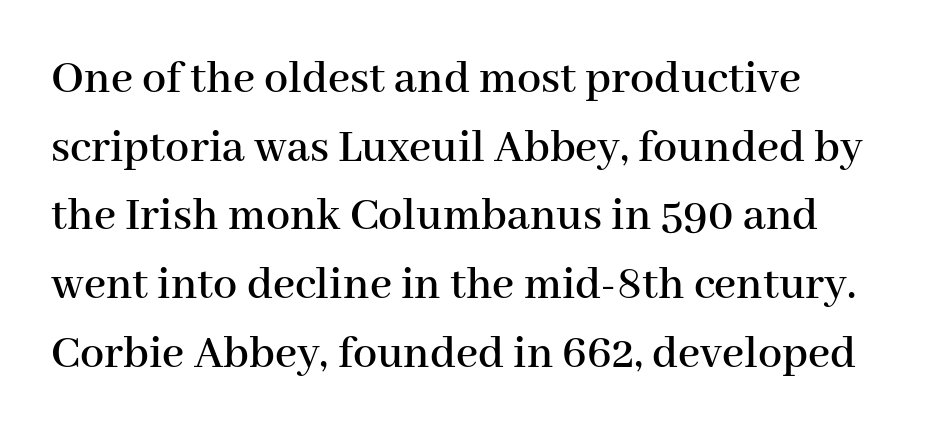
Q: Is the text italic (slanted)? A: No, it is upright.
Q: Is the typeface a serif or a sans-serif typeface? A: Serif.
Q: Is the text underlined? A: No.
Q: How is the paragraph aligned? A: Left-aligned.
Q: Is the spacing between letters normal or unusually wide? A: Normal.
Q: Is the spacing between lines tight, normal or loose? A: Normal.
Q: Width (condensed, normal, or wide)? A: Normal.
Q: Stroke contrast? A: High.
Q: x-height? A: Medium.
Q: Monospaced? A: No.
